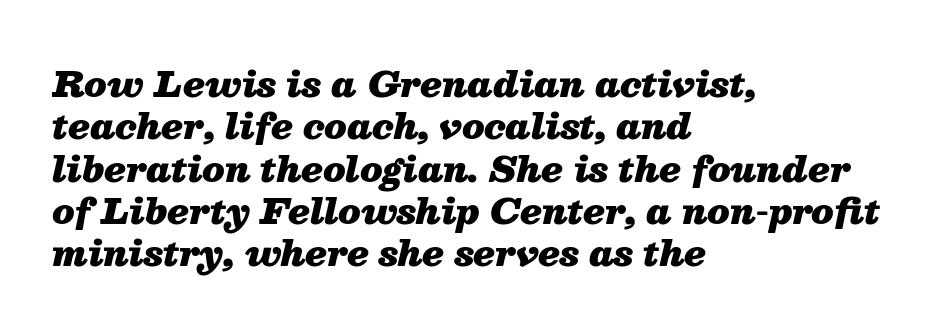
Q: Is the text bold? A: Yes.
Q: Is the text italic (slanted)? A: Yes, it leans right by about 13 degrees.
Q: Is the text underlined? A: No.
Q: How is the paragraph aligned? A: Left-aligned.
Q: Is the spacing between letters normal or unusually wide? A: Normal.
Q: Width (condensed, normal, or wide)? A: Normal.
Q: Stroke contrast? A: Medium.
Q: x-height? A: Medium.
Q: Monospaced? A: No.
